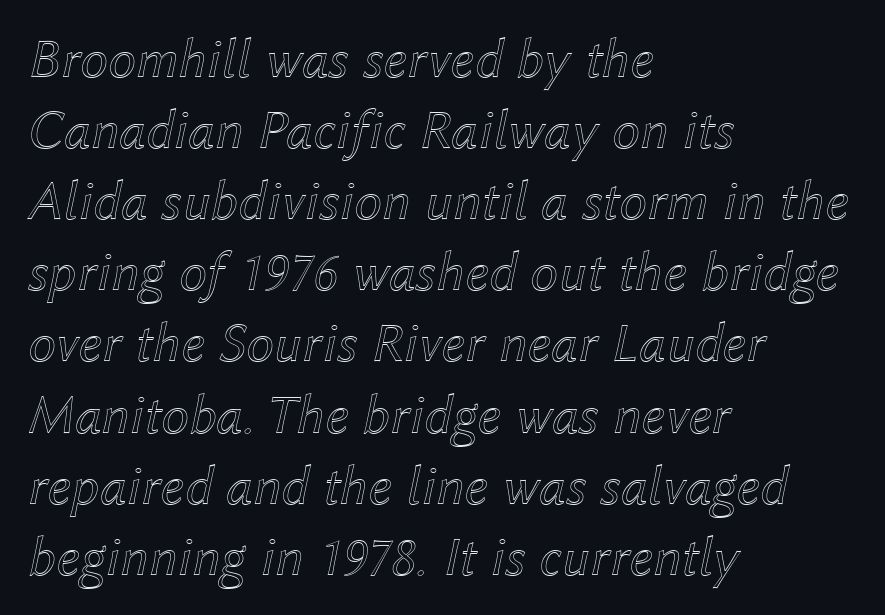
Q: Is the text italic (slanted)? A: Yes, it leans right by about 12 degrees.
Q: Is the text underlined? A: No.
Q: How is the paragraph aligned? A: Left-aligned.
Q: Is the spacing between letters normal or unusually wide? A: Normal.
Q: Is the spacing between lines tight, normal or loose? A: Normal.
Q: Width (condensed, normal, or wide)? A: Normal.
Q: x-height? A: Medium.
Q: Monospaced? A: No.
